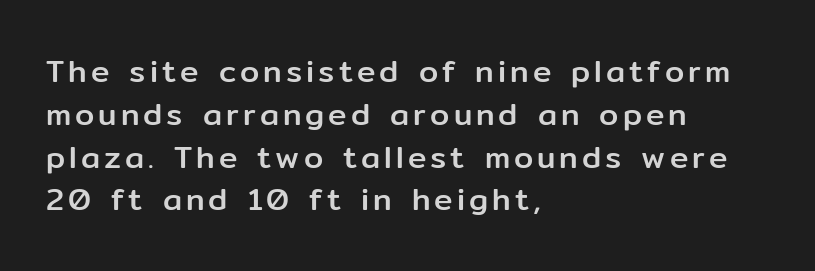
The image shows 31 px sans-serif type, upright; set left-aligned, normal line spacing (1.38x), not underlined; low stroke contrast and a medium x-height.
